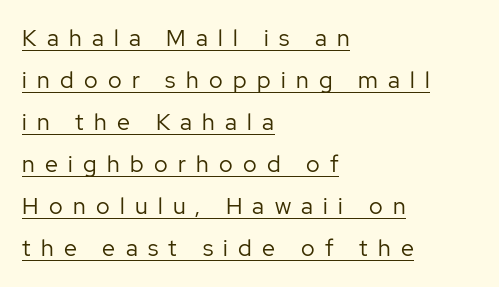
Ink coverage per letter is moderate at most. Caption: expanded tracking, letters set apart. It's the straight-up-and-down kind of type. This sample carries an underscore along the baseline area. Leftover space on each line is placed entirely after the last word.
